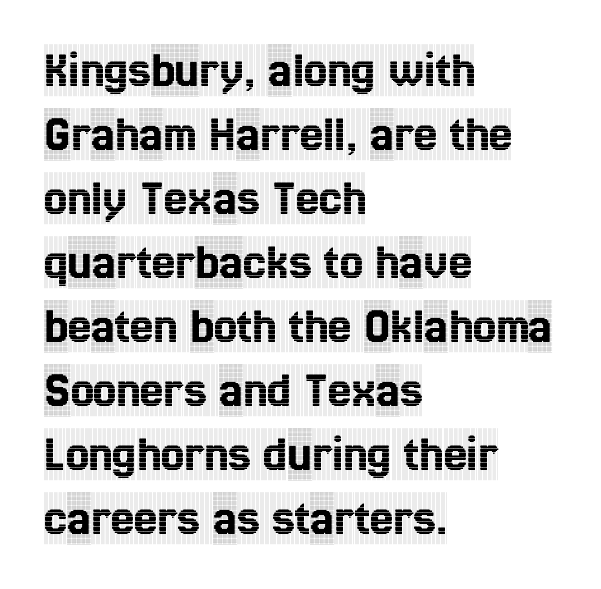
{"serif": "yes", "italic": "no", "width": "condensed", "x_height": "large", "monospaced": "no", "underline": "no", "align": "left", "line_spacing_ratio": 1.23, "letter_spacing": "normal", "letter_spacing_em": 0.0, "glyph_px": 52}
